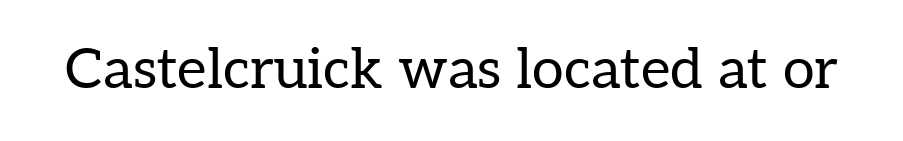
The image shows 57 px regular-weight serif type, upright; set normal letter spacing, not underlined; low stroke contrast and a medium x-height.
